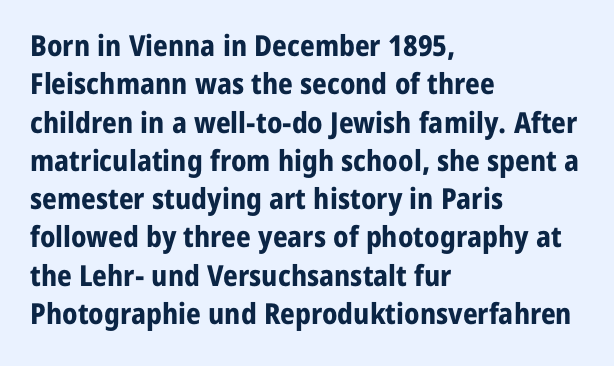
Words appear dense and cohesive because spacing is normal. I'd describe the lettering as bold — thick and assertive. Interline gaps are of average width in this sample. Each letter keeps its own natural width here, so spacing adapts to shape. This sample uses an upright cut, with every glyph sitting square on the baseline. Grotesque or geometric, the face here clearly has no serifs.
